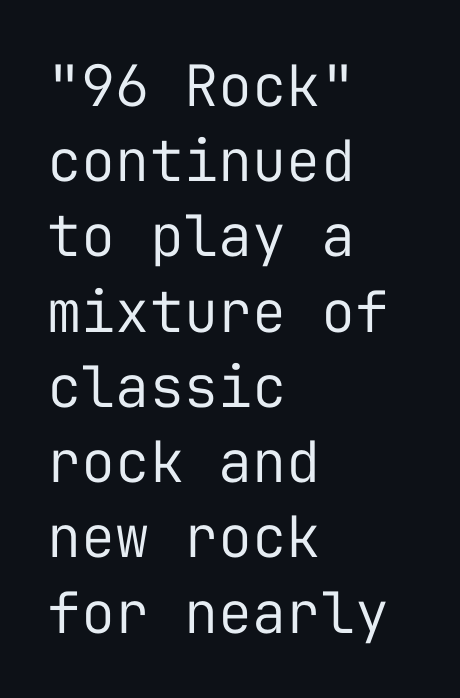
{"serif": "no", "italic": "no", "bold": "no", "weight": "regular", "width": "normal", "stroke_contrast": "low", "x_height": "medium", "monospaced": "yes", "underline": "no", "align": "left", "line_spacing": "normal", "line_spacing_ratio": 1.32, "letter_spacing": "normal", "letter_spacing_em": 0.0, "glyph_px": 57}
